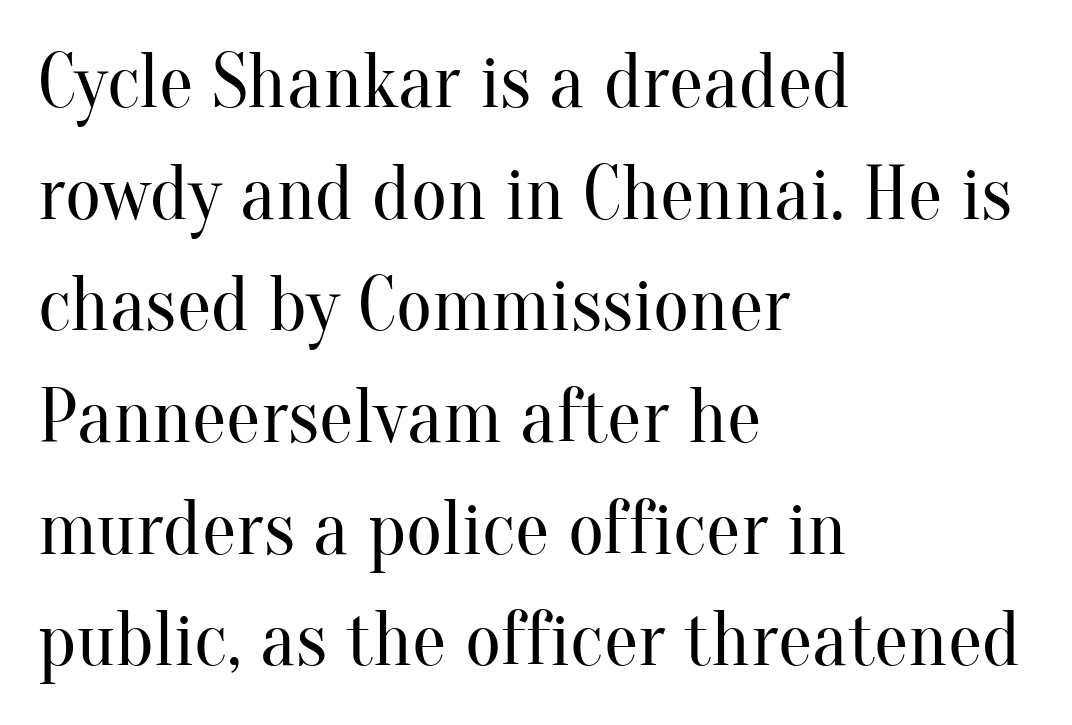
The image shows 77 px regular-weight serif type, upright; set left-aligned, normal line spacing (1.45x), normal letter spacing, not underlined; medium stroke contrast and a small x-height.
